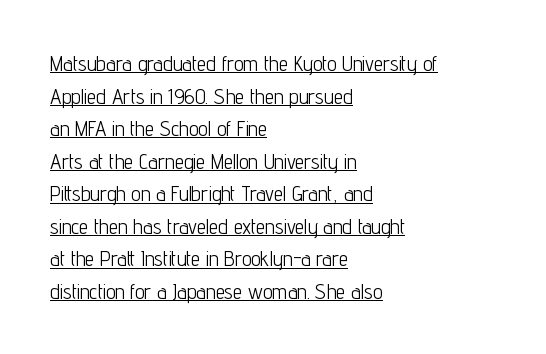
Q: Is the text bold? A: No.
Q: Is the text italic (slanted)? A: No, it is upright.
Q: Is the text underlined? A: Yes.
Q: How is the paragraph aligned? A: Left-aligned.
Q: Is the spacing between letters normal or unusually wide? A: Normal.
Q: Is the spacing between lines tight, normal or loose? A: Normal.
